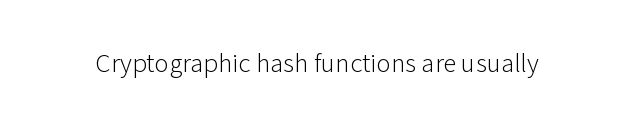
Has an underline been added? It has not. The type is set solid horizontally, with unmodified tracking. The characters are drawn with everyday or finer stroke widths. Every character sits straight up, as roman type does.
